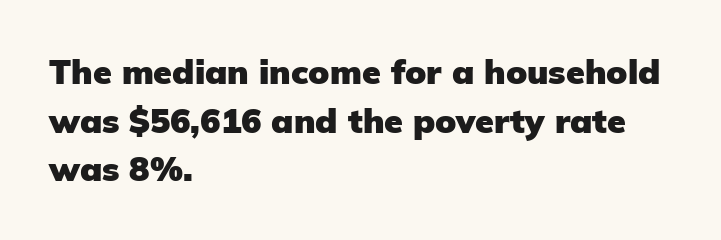
{"serif": "no", "italic": "no", "bold": "yes", "weight": "heavy", "width": "normal", "stroke_contrast": "low", "x_height": "medium", "monospaced": "no", "underline": "no", "align": "left", "line_spacing": "normal", "line_spacing_ratio": 1.43, "letter_spacing": "normal", "letter_spacing_em": 0.0, "glyph_px": 34}
